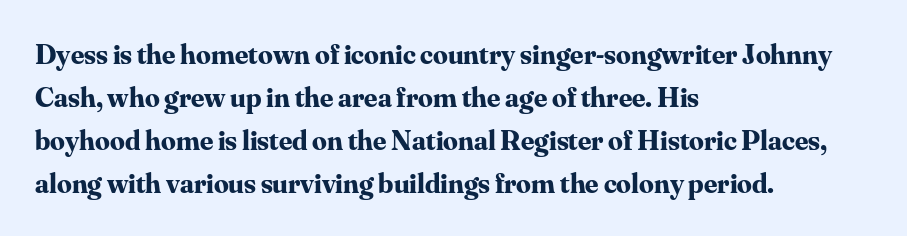
Students, note that the glyphs here touch the page at normal intervals. Compared with typical paragraphs, the rows here are spaced about the same. This rendering employs a face with finishing strokes, i.e., a serif. The font's upright variant was chosen for this text. The gap between lines stays unmarked. The text block is weighted toward the left margin, trailing off unevenly rightward.
